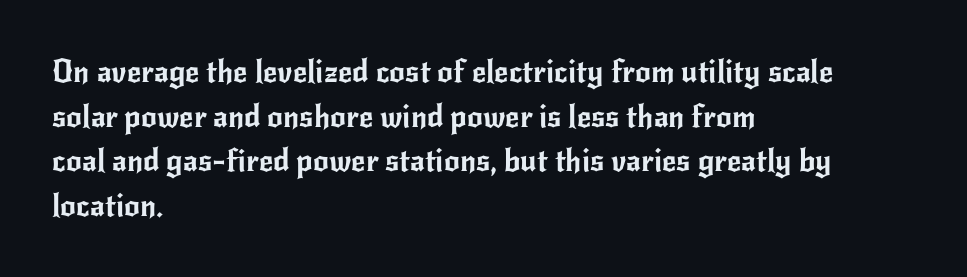
Q: Is the text italic (slanted)? A: No, it is upright.
Q: Is the typeface a serif or a sans-serif typeface? A: Sans-serif.
Q: Is the text underlined? A: No.
Q: How is the paragraph aligned? A: Left-aligned.
Q: Is the spacing between letters normal or unusually wide? A: Normal.
Q: Is the spacing between lines tight, normal or loose? A: Normal.
Q: Width (condensed, normal, or wide)? A: Normal.
Q: Stroke contrast? A: Low.
Q: x-height? A: Small.
Q: Monospaced? A: No.
